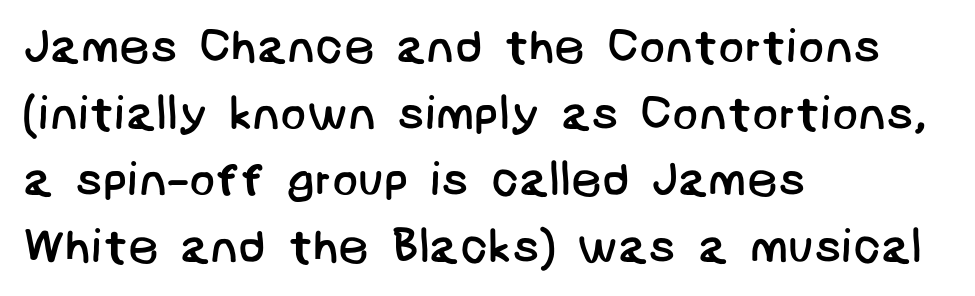
{"serif": "no", "bold": "no", "weight": "regular", "width": "normal", "stroke_contrast": "low", "x_height": "large", "underline": "no", "align": "left", "line_spacing": "normal", "line_spacing_ratio": 1.39, "letter_spacing": "normal", "letter_spacing_em": 0.0, "glyph_px": 48}
